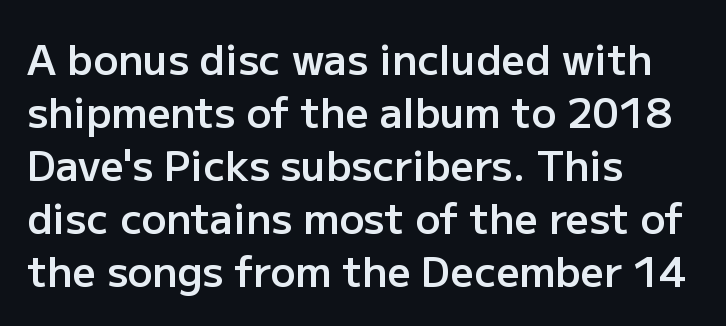
The image shows 41 px semibold sans-serif type, upright; set left-aligned, normal line spacing (1.29x), normal letter spacing, not underlined; low stroke contrast and a medium x-height.
